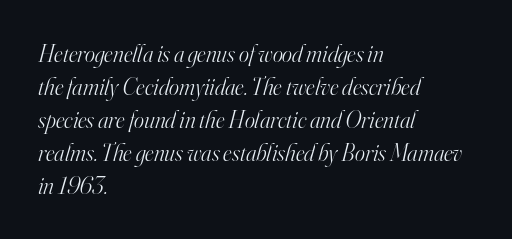
Q: Is the text bold? A: No.
Q: Is the text italic (slanted)? A: Yes, it leans right by about 16 degrees.
Q: Is the text underlined? A: No.
Q: How is the paragraph aligned? A: Left-aligned.
Q: Is the spacing between letters normal or unusually wide? A: Normal.
Q: Is the spacing between lines tight, normal or loose? A: Normal.
